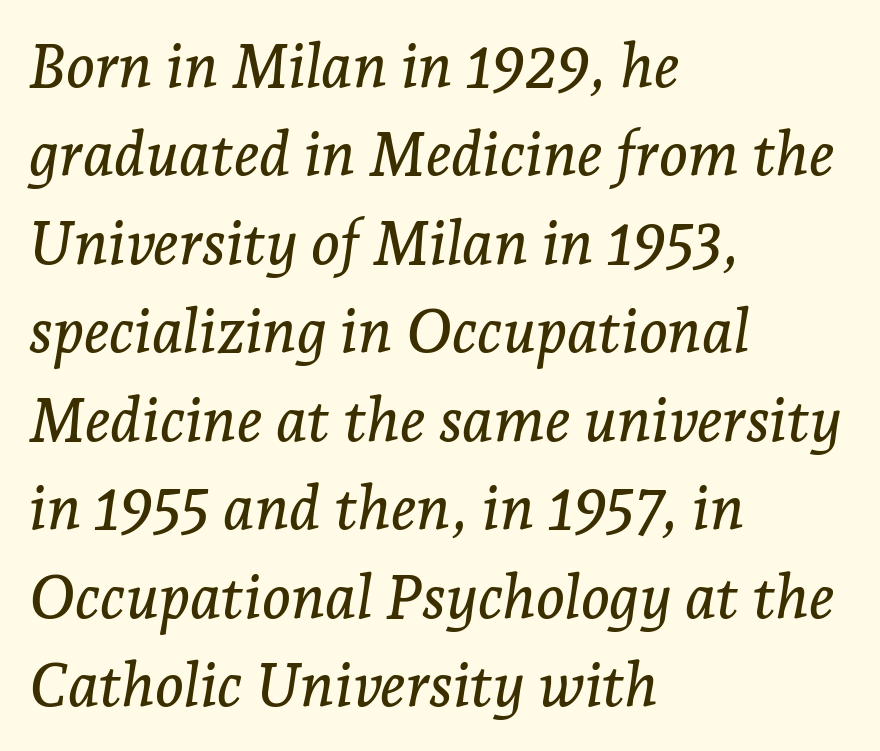
{"serif": "yes", "italic": "yes", "lean": "right", "slant_degrees": 7, "width": "normal", "stroke_contrast": "low", "x_height": "medium", "monospaced": "no", "underline": "no", "align": "left", "line_spacing": "normal", "line_spacing_ratio": 1.45, "letter_spacing": "normal", "letter_spacing_em": 0.0, "glyph_px": 61}
